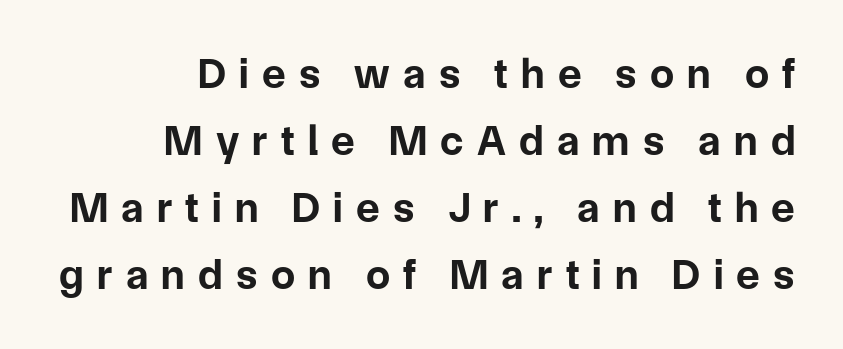
The axis of the letterforms is exactly vertical. A dark, heavy texture on the line: the type is bold. The gaps between neighbouring characters are conspicuously large. The designer left line spacing at the default. The glyphs in this specimen are sans serif.
